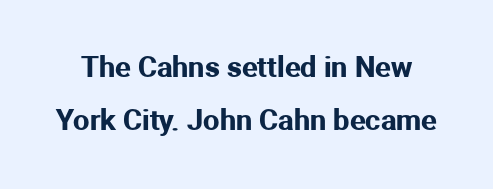
Q: Is the text italic (slanted)? A: No, it is upright.
Q: Is the typeface a serif or a sans-serif typeface? A: Sans-serif.
Q: Is the text underlined? A: No.
Q: Is the spacing between letters normal or unusually wide? A: Normal.
Q: Width (condensed, normal, or wide)? A: Normal.
Q: Stroke contrast? A: Medium.
Q: x-height? A: Medium.
Q: Monospaced? A: No.
